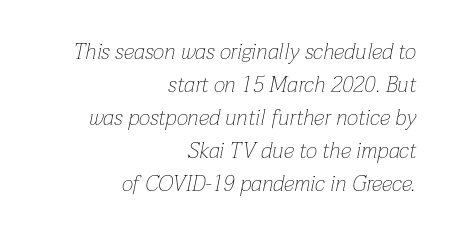
{"italic": "yes", "lean": "right", "slant_degrees": 12, "bold": "no", "underline": "no", "align": "right", "line_spacing": "normal", "line_spacing_ratio": 1.5, "letter_spacing": "normal", "letter_spacing_em": 0.0, "glyph_px": 22}
